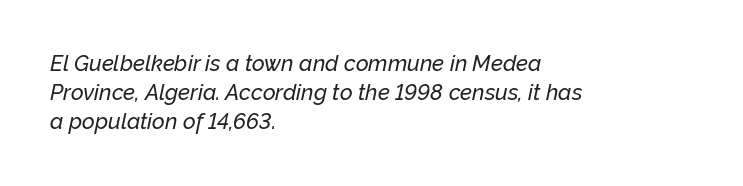
{"italic": "yes", "lean": "right", "slant_degrees": 12, "underline": "no", "align": "left", "line_spacing": "normal", "line_spacing_ratio": 1.32, "letter_spacing": "normal", "letter_spacing_em": 0.0, "glyph_px": 22}
